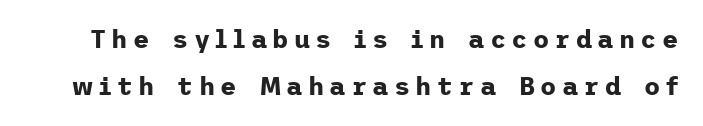
{"italic": "no", "bold": "yes", "underline": "no", "line_spacing_ratio": 1.88, "letter_spacing": "wide", "letter_spacing_em": 0.21, "glyph_px": 25}
